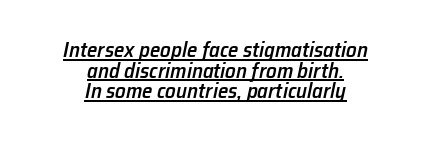
You could call the tracking neutral — neither tight nor loose. Students, observe the line beneath the letters — that is underlining. The compositor balanced each line on the midline. Caption: semibold face, moderately heavy strokes.
